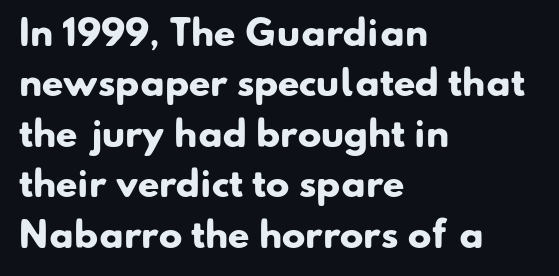
{"serif": "no", "bold": "yes", "weight": "heavy", "width": "normal", "stroke_contrast": "low", "x_height": "small", "monospaced": "no", "underline": "no", "align": "left", "line_spacing": "normal", "line_spacing_ratio": 1.44, "letter_spacing": "normal", "letter_spacing_em": 0.0, "glyph_px": 35}
